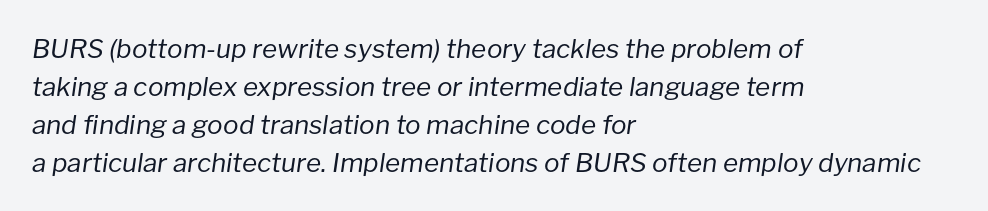
Q: Is the text bold? A: No.
Q: Is the text italic (slanted)? A: Yes, it leans right by about 8 degrees.
Q: Is the text underlined? A: No.
Q: How is the paragraph aligned? A: Left-aligned.
Q: Is the spacing between letters normal or unusually wide? A: Normal.
Q: Is the spacing between lines tight, normal or loose? A: Normal.
